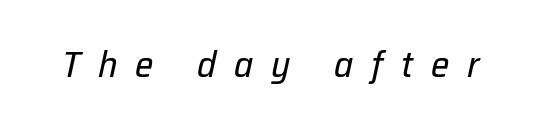
The image shows 37 px regular-weight type, italic (leaning right); set unusually wide letter spacing (+0.48 em), not underlined; low stroke contrast and a medium x-height.
